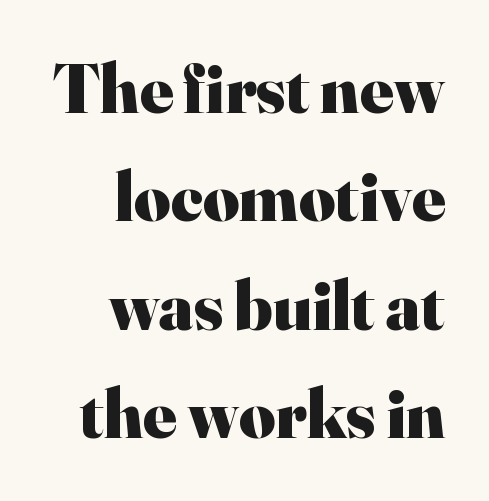
Q: Is the text bold? A: Yes.
Q: Is the text italic (slanted)? A: No, it is upright.
Q: Is the typeface a serif or a sans-serif typeface? A: Serif.
Q: Is the text underlined? A: No.
Q: How is the paragraph aligned? A: Right-aligned.
Q: Is the spacing between letters normal or unusually wide? A: Normal.
Q: Is the spacing between lines tight, normal or loose? A: Normal.
Q: Width (condensed, normal, or wide)? A: Normal.
Q: Stroke contrast? A: High.
Q: x-height? A: Small.
Q: Monospaced? A: No.
